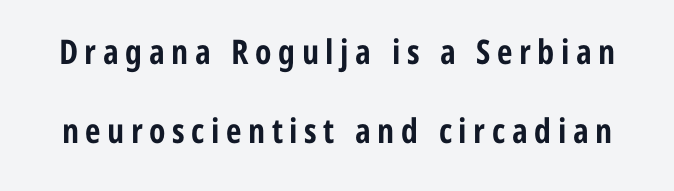
{"serif": "no", "italic": "no", "bold": "yes", "weight": "bold", "width": "condensed", "stroke_contrast": "low", "x_height": "medium", "monospaced": "no", "underline": "no", "line_spacing": "loose", "line_spacing_ratio": 2.31, "glyph_px": 34}
